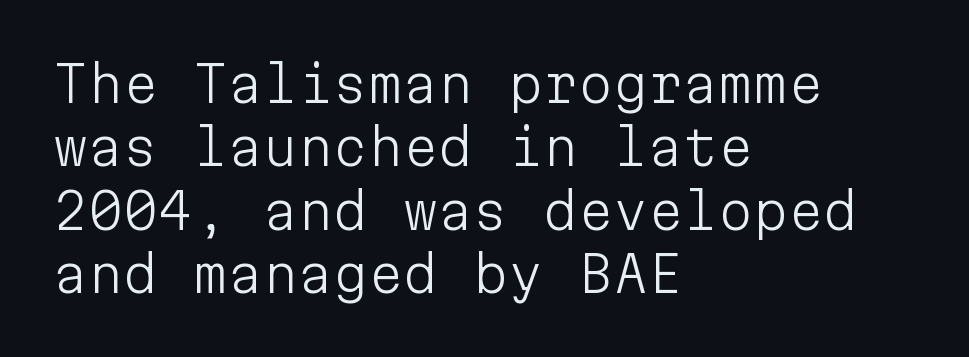
Think of a typewriter: that constant character pitch is what you see here. Baseline-to-baseline distance is the conventional proportion of letter height. Decoration check: the copy has no underline. The lettering stays uniformly vertical, giving the passage a roman look. Between one letter and the next there's only the usual sliver of space.
